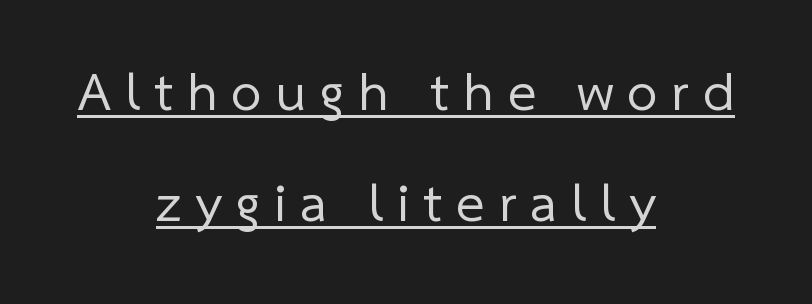
Q: Is the text bold? A: No.
Q: Is the typeface a serif or a sans-serif typeface? A: Sans-serif.
Q: Is the text underlined? A: Yes.
Q: How is the paragraph aligned? A: Centered.
Q: Is the spacing between letters normal or unusually wide? A: Unusually wide.
Q: Is the spacing between lines tight, normal or loose? A: Loose.
Q: Width (condensed, normal, or wide)? A: Normal.
Q: Stroke contrast? A: Low.
Q: x-height? A: Medium.
Q: Monospaced? A: No.
